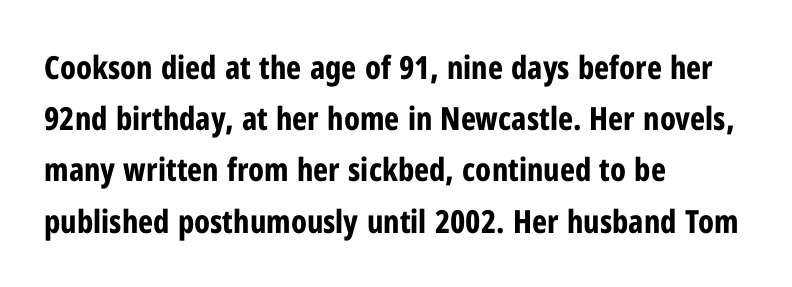
{"serif": "no", "italic": "no", "bold": "yes", "weight": "bold", "width": "condensed", "stroke_contrast": "low", "x_height": "medium", "monospaced": "no", "underline": "no", "align": "left", "line_spacing": "normal", "line_spacing_ratio": 1.6, "letter_spacing": "normal", "letter_spacing_em": 0.0, "glyph_px": 32}
